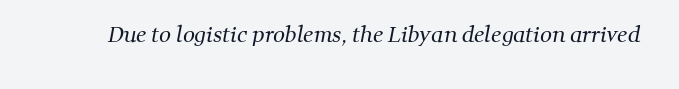
The image shows 21 px text type; set normal letter spacing, not underlined.
